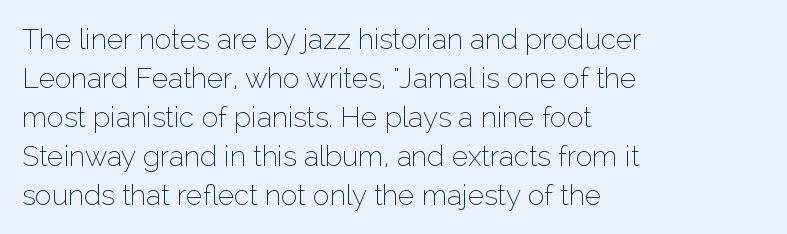
Unbolded letterforms with no extra heft. This rendering leaves character spacing at its baseline value. You can tell from the bare stems that sans-serif type was used. A typesetter would mark this as roman, not italic.
